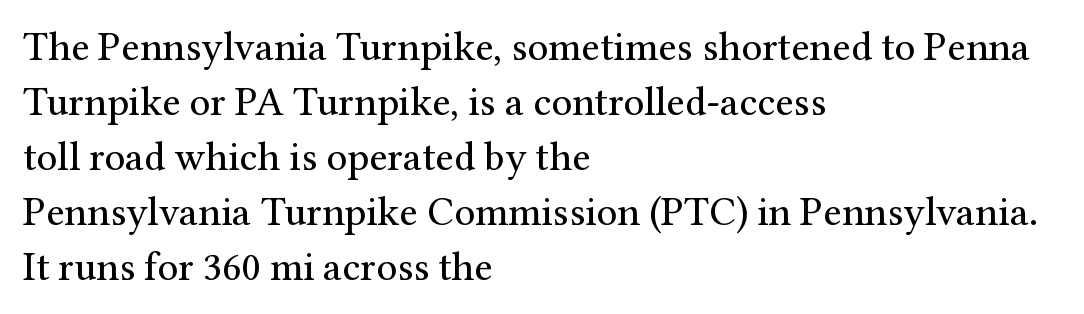
{"serif": "yes", "italic": "no", "bold": "no", "weight": "regular", "width": "normal", "stroke_contrast": "medium", "x_height": "medium", "monospaced": "no", "underline": "no", "align": "left", "line_spacing": "normal", "line_spacing_ratio": 1.34, "letter_spacing": "normal", "letter_spacing_em": 0.0, "glyph_px": 41}
